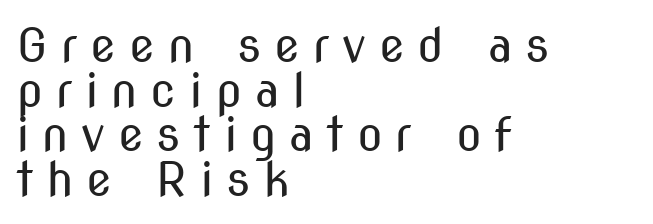
The image shows 47 px regular-weight, condensed sans-serif type, upright; set left-aligned, tight line spacing (0.95x), unusually wide letter spacing (+0.27 em), not underlined; medium stroke contrast and a medium x-height.
